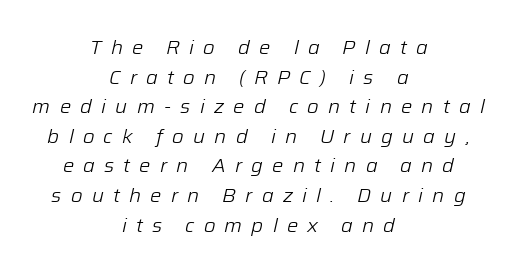
The image shows 20 px text type, italic (leaning right); set centered, normal line spacing (1.48x), unusually wide letter spacing (+0.46 em), not underlined.
